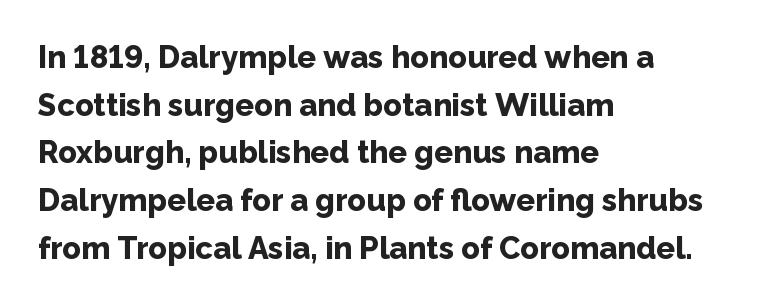
Q: Is the text bold? A: Yes.
Q: Is the text italic (slanted)? A: No, it is upright.
Q: Is the typeface a serif or a sans-serif typeface? A: Sans-serif.
Q: Is the text underlined? A: No.
Q: How is the paragraph aligned? A: Left-aligned.
Q: Is the spacing between letters normal or unusually wide? A: Normal.
Q: Is the spacing between lines tight, normal or loose? A: Normal.
Q: Width (condensed, normal, or wide)? A: Normal.
Q: Stroke contrast? A: Low.
Q: x-height? A: Medium.
Q: Monospaced? A: No.
